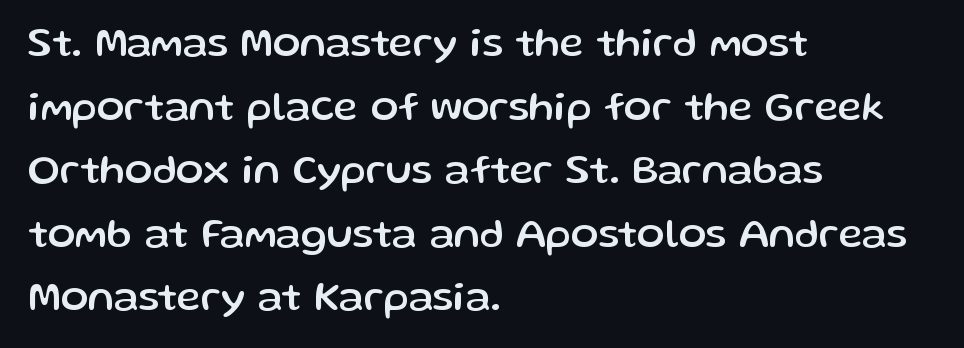
Q: Is the text italic (slanted)? A: No, it is upright.
Q: Is the typeface a serif or a sans-serif typeface? A: Sans-serif.
Q: Is the text underlined? A: No.
Q: How is the paragraph aligned? A: Left-aligned.
Q: Is the spacing between letters normal or unusually wide? A: Normal.
Q: Is the spacing between lines tight, normal or loose? A: Normal.
Q: Width (condensed, normal, or wide)? A: Normal.
Q: Stroke contrast? A: Low.
Q: x-height? A: Medium.
Q: Monospaced? A: No.
